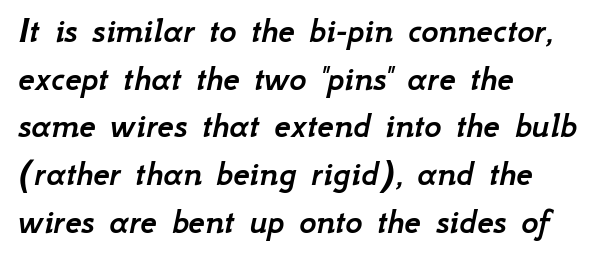
This rendering features lettering with no underline. The setting favours the left margin, as ordinary paragraphs usually do. Successive baselines arrive at the customary interval. Do the characters align in a grid? No, the font is proportional. Characters are canted at an angle relative to the baseline's perpendicular.
